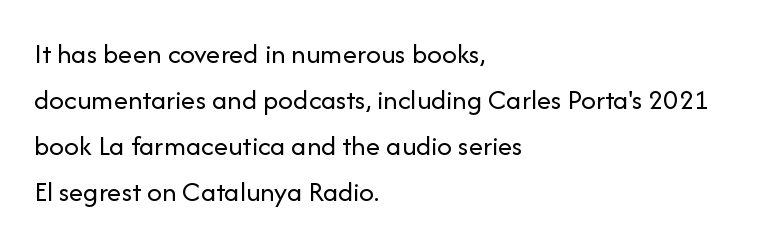
{"serif": "no", "italic": "no", "bold": "no", "weight": "regular", "width": "normal", "stroke_contrast": "low", "x_height": "medium", "monospaced": "no", "underline": "no", "align": "left", "line_spacing": "normal", "line_spacing_ratio": 1.59, "letter_spacing": "normal", "letter_spacing_em": 0.0, "glyph_px": 29}
